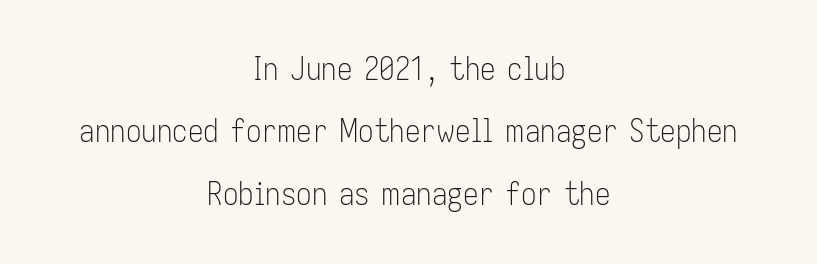
The image shows 31 px light, condensed sans-serif type, upright; set centered, loose line spacing (2.01x), normal letter spacing, not underlined; low stroke contrast and a medium x-height.
